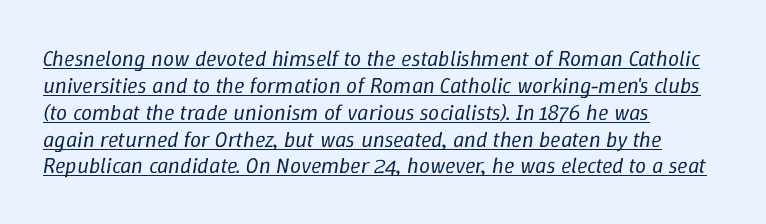
{"italic": "yes", "lean": "right", "slant_degrees": 9, "bold": "no", "underline": "yes", "align": "left", "line_spacing_ratio": 1.22, "letter_spacing": "normal", "letter_spacing_em": 0.0, "glyph_px": 22}
